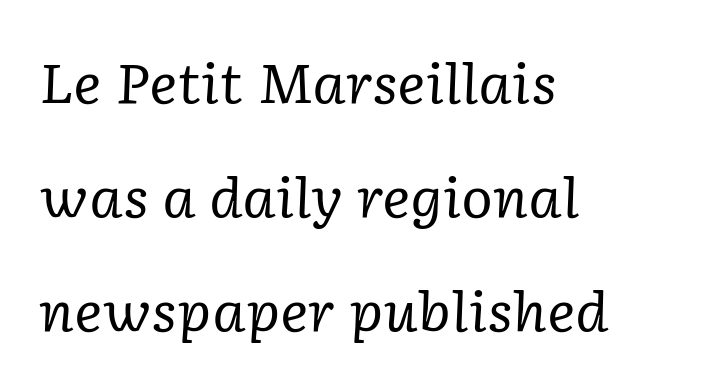
Q: Is the text bold? A: No.
Q: Is the text italic (slanted)? A: Yes, it leans right by about 2 degrees.
Q: Is the typeface a serif or a sans-serif typeface? A: Serif.
Q: Is the text underlined? A: No.
Q: How is the paragraph aligned? A: Left-aligned.
Q: Is the spacing between letters normal or unusually wide? A: Normal.
Q: Is the spacing between lines tight, normal or loose? A: Loose.
Q: Width (condensed, normal, or wide)? A: Normal.
Q: Stroke contrast? A: Low.
Q: x-height? A: Medium.
Q: Monospaced? A: No.
